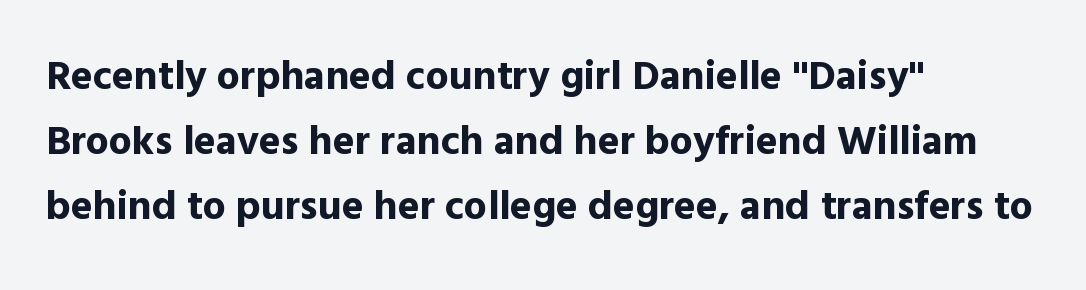
These lines are rendered in a variable-pitch font. The line texture is even and compact thanks to regular tracking. Descenders are the only things crossing below the line. This is roman type, the default non-slanted kind. Weight: bold. The rag falls on the right side of this text block.
